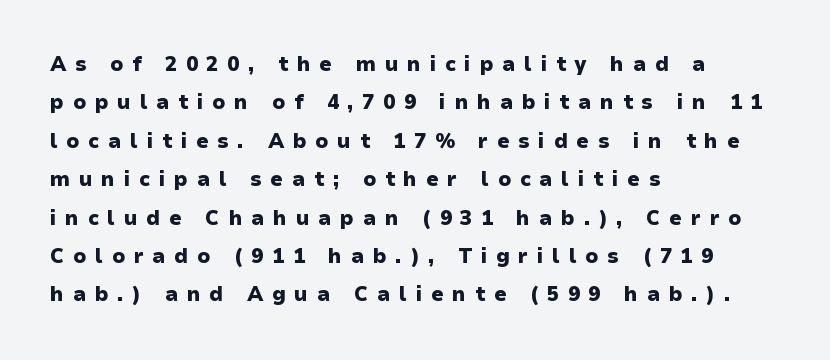
{"italic": "no", "bold": "yes", "underline": "no", "align": "left", "line_spacing": "loose", "line_spacing_ratio": 1.92, "letter_spacing": "wide", "letter_spacing_em": 0.43, "glyph_px": 20}
